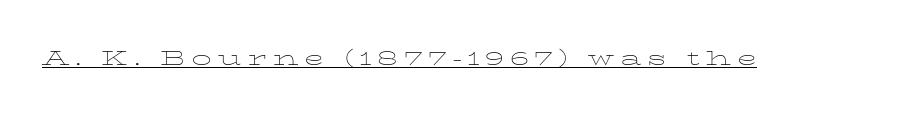
The letterforms stand isolated, each surrounded by extra space. A roman cut, with each character standing at attention. Is the type heavy? It reads as light-to-regular instead. This is underlined copy, the kind a proofreader might mark for attention.
